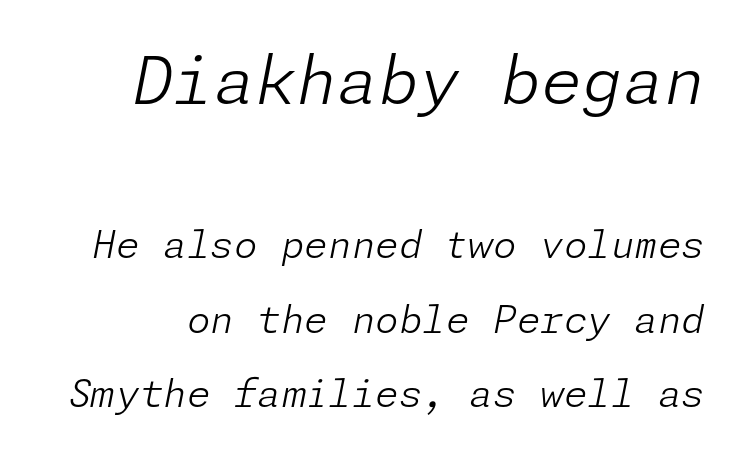
The image shows 66 px light type, italic (leaning right); set loose line spacing (1.95x), normal letter spacing, not underlined; the first (top) block is 1.74x larger; low stroke contrast and a medium x-height.
